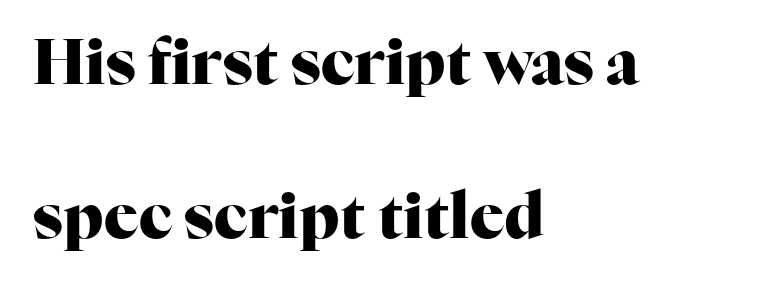
The image shows 63 px heavy serif type, upright; set left-aligned, loose line spacing (2.44x), normal letter spacing, not underlined; high stroke contrast and a medium x-height.
